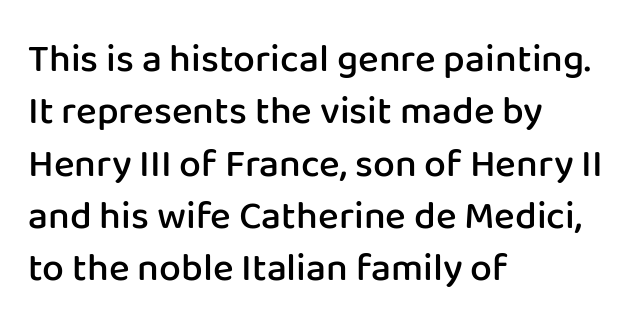
The image shows 39 px semibold sans-serif type, upright; set left-aligned, normal line spacing (1.34x), normal letter spacing, not underlined; low stroke contrast and a medium x-height.
